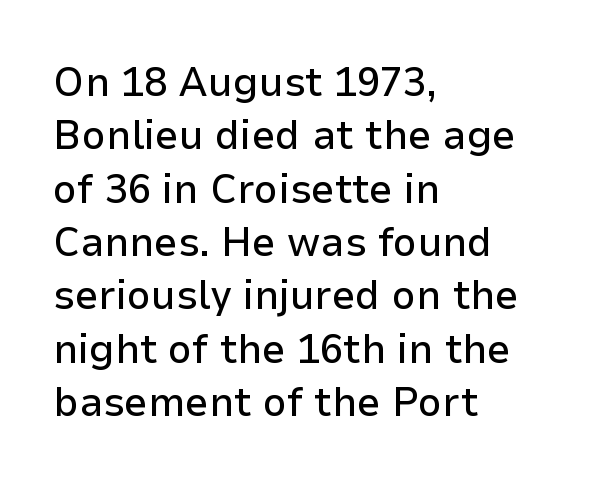
The image shows 42 px sans-serif type, upright; set left-aligned, normal line spacing (1.27x), normal letter spacing, not underlined; low stroke contrast and a medium x-height.
